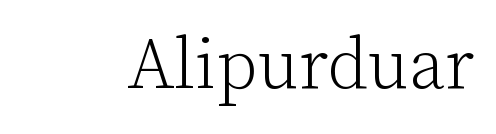
{"serif": "yes", "italic": "no", "bold": "no", "weight": "light", "width": "normal", "stroke_contrast": "low", "x_height": "medium", "monospaced": "no", "underline": "no", "letter_spacing": "normal", "letter_spacing_em": 0.0, "glyph_px": 71}
